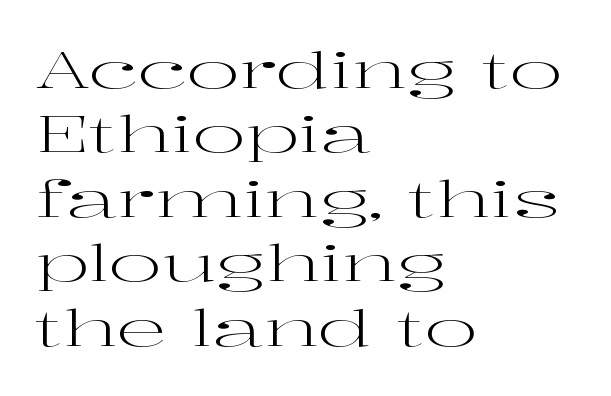
Q: Is the text bold? A: No.
Q: Is the text italic (slanted)? A: No, it is upright.
Q: Is the typeface a serif or a sans-serif typeface? A: Serif.
Q: Is the text underlined? A: No.
Q: How is the paragraph aligned? A: Left-aligned.
Q: Is the spacing between letters normal or unusually wide? A: Normal.
Q: Is the spacing between lines tight, normal or loose? A: Normal.
Q: Width (condensed, normal, or wide)? A: Wide.
Q: Stroke contrast? A: High.
Q: x-height? A: Medium.
Q: Monospaced? A: No.
